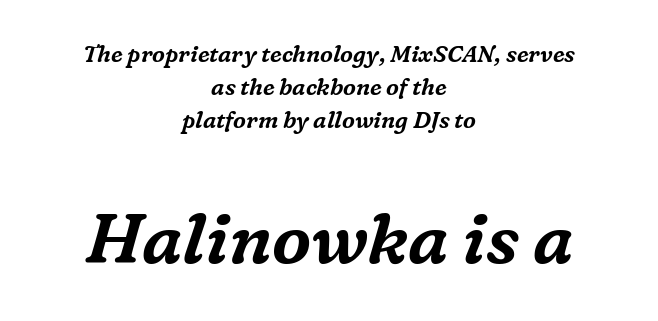
{"serif": "yes", "italic": "yes", "lean": "right", "slant_degrees": 16, "width": "normal", "stroke_contrast": "medium", "x_height": "medium", "monospaced": "no", "underline": "no", "align": "center", "line_spacing": "normal", "line_spacing_ratio": 1.44, "letter_spacing": "normal", "letter_spacing_em": 0.0, "larger_block": "second", "size_ratio": 3.04, "glyph_px": 70}
